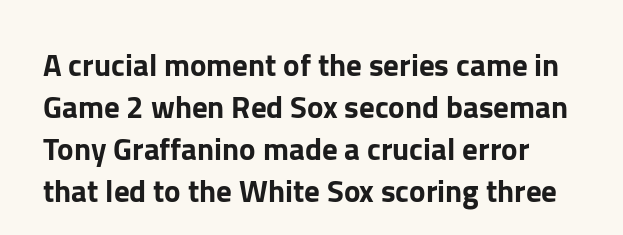
The image shows 31 px sans-serif type, upright; set normal line spacing (1.35x), normal letter spacing, not underlined; low stroke contrast and a medium x-height.
